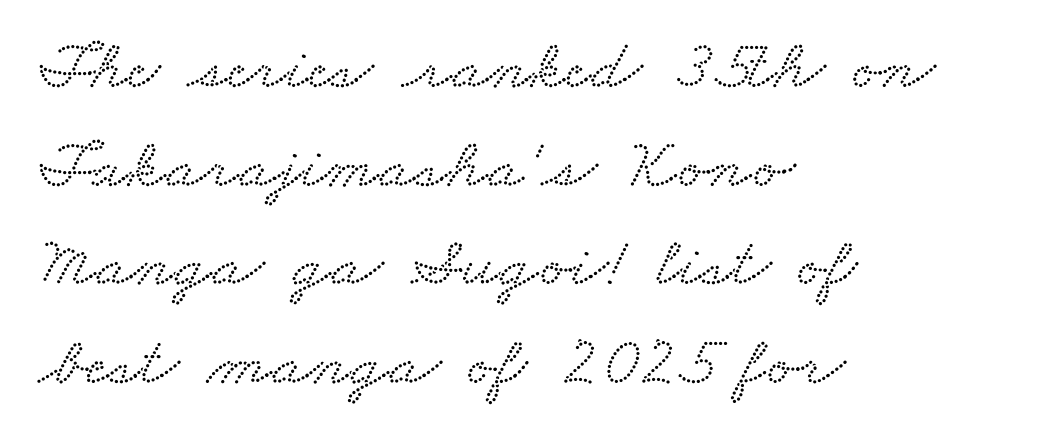
{"serif": "yes", "width": "wide", "stroke_contrast": "low", "x_height": "small", "monospaced": "no", "underline": "no", "align": "left", "line_spacing": "normal", "line_spacing_ratio": 1.39, "letter_spacing": "normal", "letter_spacing_em": 0.0, "glyph_px": 71}
